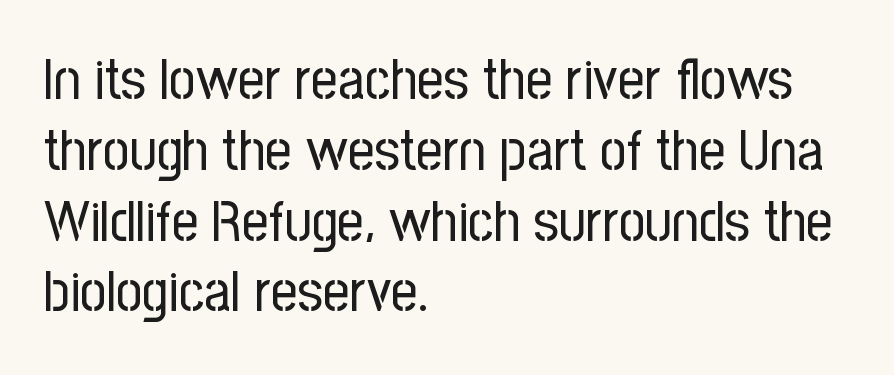
The image shows 58 px regular-weight, condensed sans-serif type, upright; set left-aligned, line spacing 1.22x, normal letter spacing, not underlined; low stroke contrast and a medium x-height.
